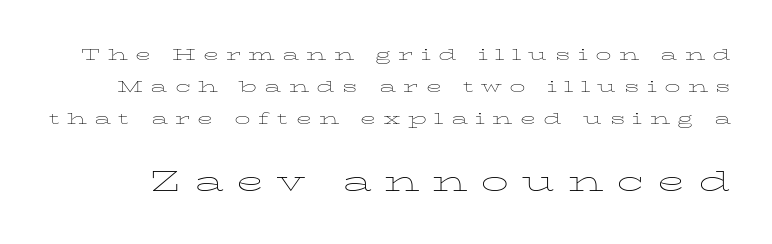
The image shows 28 px thin, wide serif type, upright; set loose line spacing (1.99x), unusually wide letter spacing (+0.45 em), not underlined; the second (bottom) block is 1.75x larger; low stroke contrast and a medium x-height.
